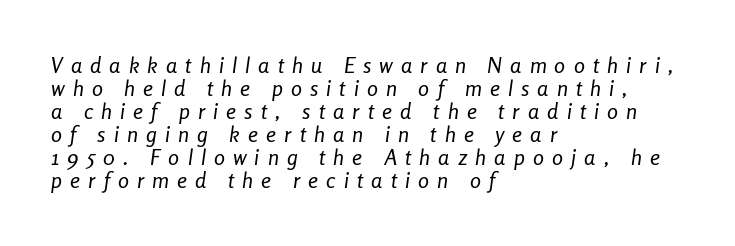
Q: Is the text bold? A: No.
Q: Is the text italic (slanted)? A: Yes, it leans right by about 8 degrees.
Q: Is the text underlined? A: No.
Q: How is the paragraph aligned? A: Left-aligned.
Q: Is the spacing between letters normal or unusually wide? A: Unusually wide.
Q: Is the spacing between lines tight, normal or loose? A: Tight.
